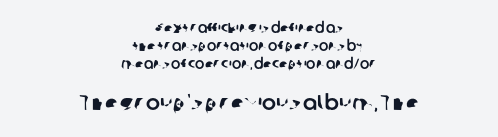
What stands out about the letter spacing? Nothing — it is the standard amount. The text block is weighted toward neither margin, spreading evenly from the middle. Typesetter's note — lower block bumped up in size, upper block left smaller. Is there much room between lines? A standard amount, neither cramped nor airy. Type without underlining.
